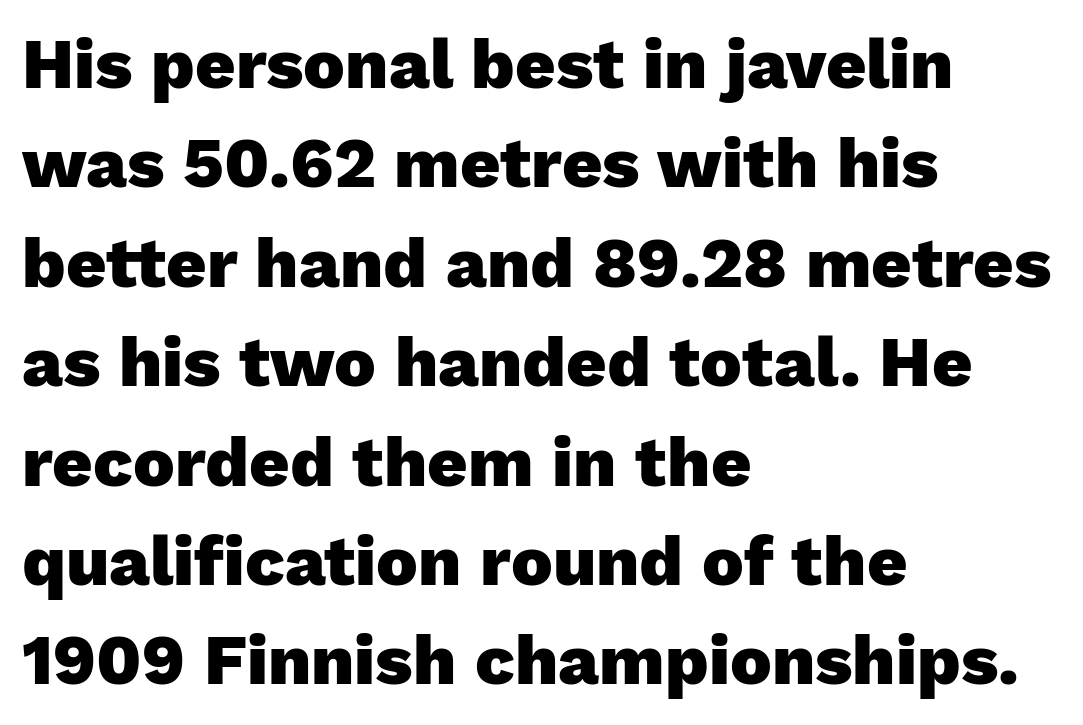
The image shows 70 px heavy sans-serif type, upright; set left-aligned, normal line spacing (1.42x), normal letter spacing, not underlined; low stroke contrast and a medium x-height.
